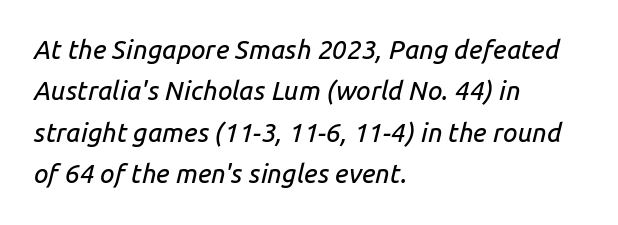
The image shows 26 px text type, italic (leaning right); set left-aligned, normal line spacing (1.59x), normal letter spacing, not underlined.
